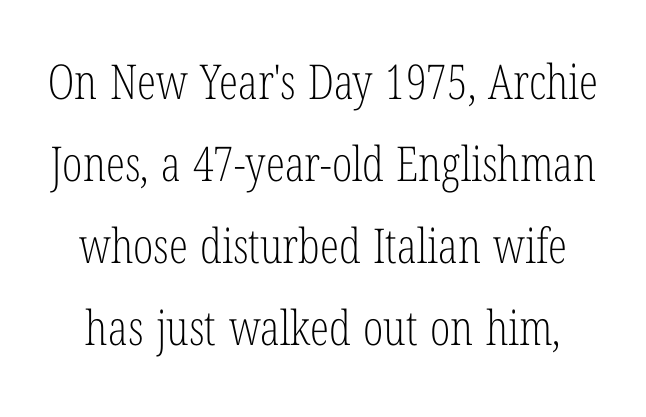
Q: Is the text bold? A: No.
Q: Is the text italic (slanted)? A: No, it is upright.
Q: Is the typeface a serif or a sans-serif typeface? A: Serif.
Q: Is the text underlined? A: No.
Q: Is the spacing between letters normal or unusually wide? A: Normal.
Q: Width (condensed, normal, or wide)? A: Condensed.
Q: Stroke contrast? A: Low.
Q: x-height? A: Medium.
Q: Monospaced? A: No.
